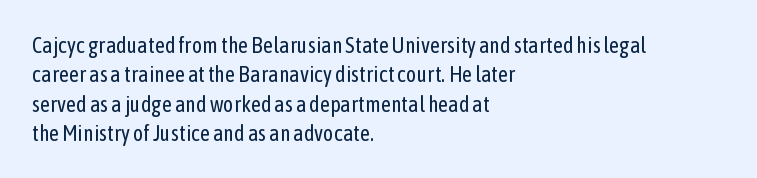
Q: Is the text bold? A: No.
Q: Is the text italic (slanted)? A: No, it is upright.
Q: Is the text underlined? A: No.
Q: How is the paragraph aligned? A: Left-aligned.
Q: Is the spacing between letters normal or unusually wide? A: Normal.
Q: Is the spacing between lines tight, normal or loose? A: Normal.
